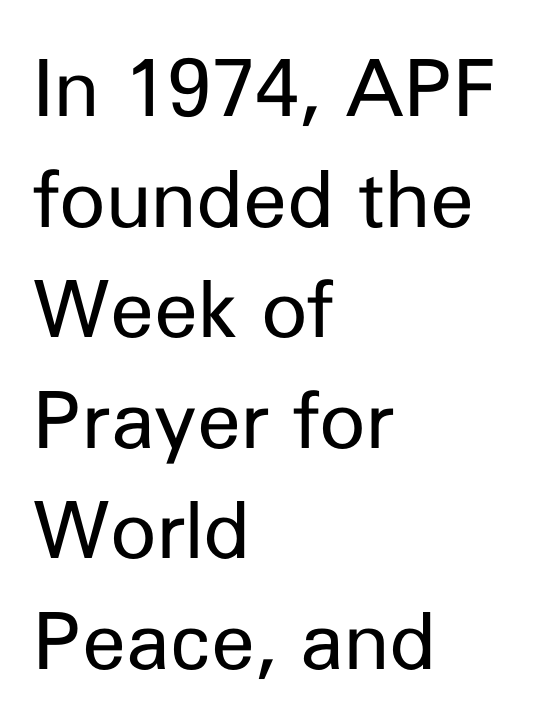
{"serif": "no", "italic": "no", "bold": "no", "weight": "regular", "width": "normal", "stroke_contrast": "low", "x_height": "medium", "monospaced": "no", "underline": "no", "align": "left", "line_spacing": "normal", "line_spacing_ratio": 1.4, "letter_spacing": "normal", "letter_spacing_em": 0.0, "glyph_px": 79}
